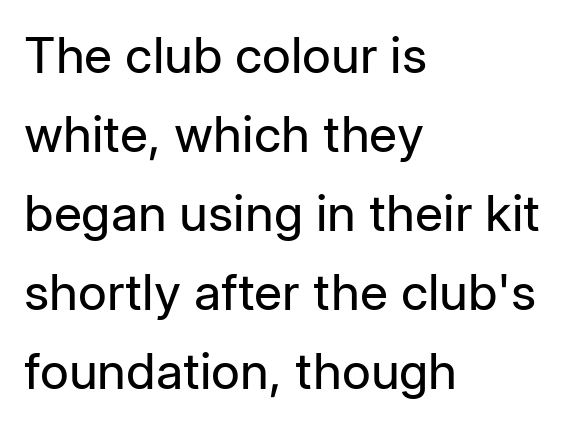
Q: Is the text bold? A: No.
Q: Is the text italic (slanted)? A: No, it is upright.
Q: Is the typeface a serif or a sans-serif typeface? A: Sans-serif.
Q: Is the text underlined? A: No.
Q: How is the paragraph aligned? A: Left-aligned.
Q: Is the spacing between letters normal or unusually wide? A: Normal.
Q: Is the spacing between lines tight, normal or loose? A: Normal.
Q: Width (condensed, normal, or wide)? A: Normal.
Q: Stroke contrast? A: Low.
Q: x-height? A: Medium.
Q: Monospaced? A: No.
